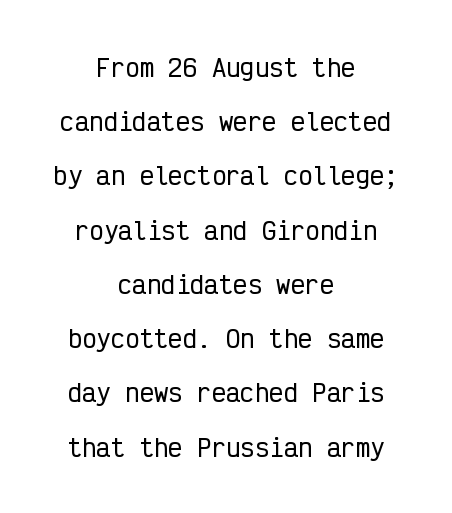
A bare baseline throughout the passage. Leftover space on each line is divided equally before and after the words. Successive baselines arrive slowly, with a big drop between each. Every stem runs plumb, perpendicular to the baseline.
